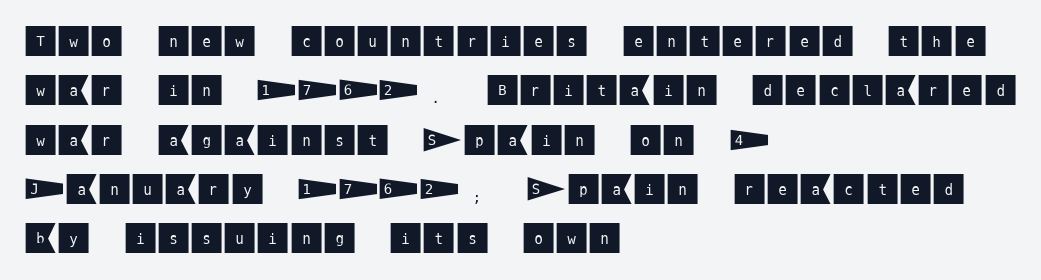
Q: Is the text italic (slanted)? A: No, it is upright.
Q: Is the typeface a serif or a sans-serif typeface? A: Sans-serif.
Q: Is the text underlined? A: No.
Q: How is the paragraph aligned? A: Left-aligned.
Q: Is the spacing between letters normal or unusually wide? A: Normal.
Q: Is the spacing between lines tight, normal or loose? A: Normal.
Q: Width (condensed, normal, or wide)? A: Normal.
Q: Stroke contrast? A: Medium.
Q: x-height? A: Large.
